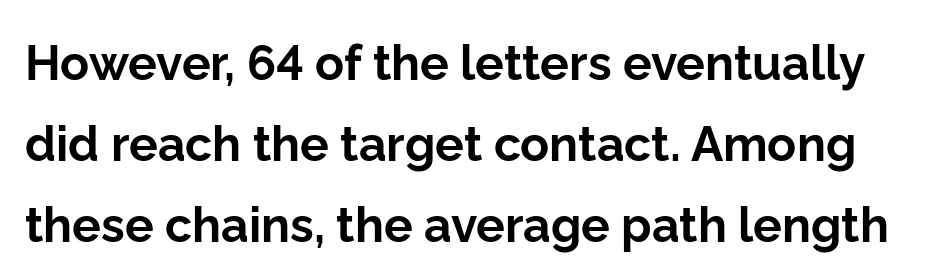
The image shows 48 px bold sans-serif type, upright; set normal line spacing (1.69x), normal letter spacing, not underlined; low stroke contrast and a medium x-height.
